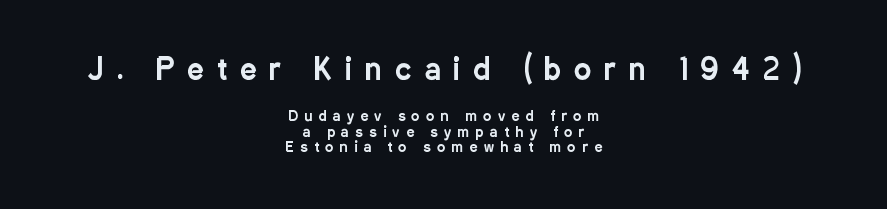
Very little white space separates one row of letters from the next. This layout puts the oversized block above and the modest block below. Anything drawn beneath the words? Only blank space. No italicization has been applied; the sample stays upright.
